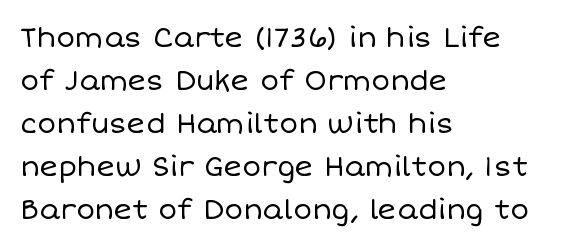
Q: Is the text bold? A: No.
Q: Is the text italic (slanted)? A: No, it is upright.
Q: Is the text underlined? A: No.
Q: How is the paragraph aligned? A: Left-aligned.
Q: Is the spacing between letters normal or unusually wide? A: Normal.
Q: Is the spacing between lines tight, normal or loose? A: Normal.
Q: Width (condensed, normal, or wide)? A: Normal.
Q: Stroke contrast? A: Low.
Q: x-height? A: Large.
Q: Monospaced? A: No.
